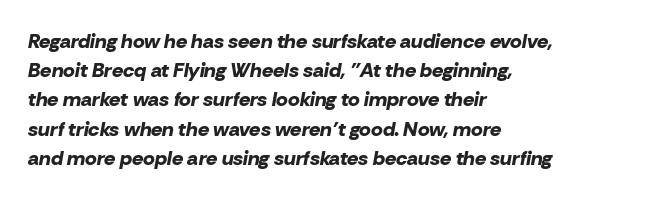
Q: Is the text bold? A: Yes.
Q: Is the text italic (slanted)? A: Yes, it leans right by about 10 degrees.
Q: Is the text underlined? A: No.
Q: How is the paragraph aligned? A: Left-aligned.
Q: Is the spacing between letters normal or unusually wide? A: Normal.
Q: Is the spacing between lines tight, normal or loose? A: Normal.
